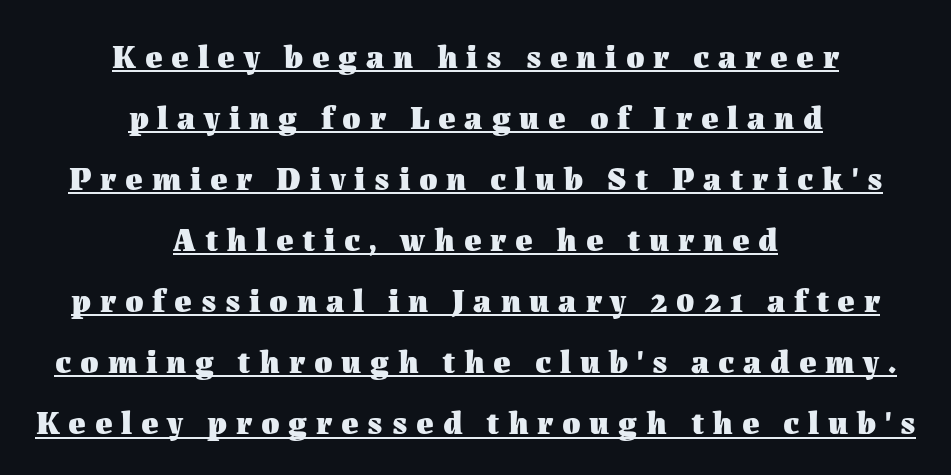
The image shows 33 px heavy type, upright; set centered, line spacing 1.85x, unusually wide letter spacing (+0.27 em), underlined; medium stroke contrast and a medium x-height.
